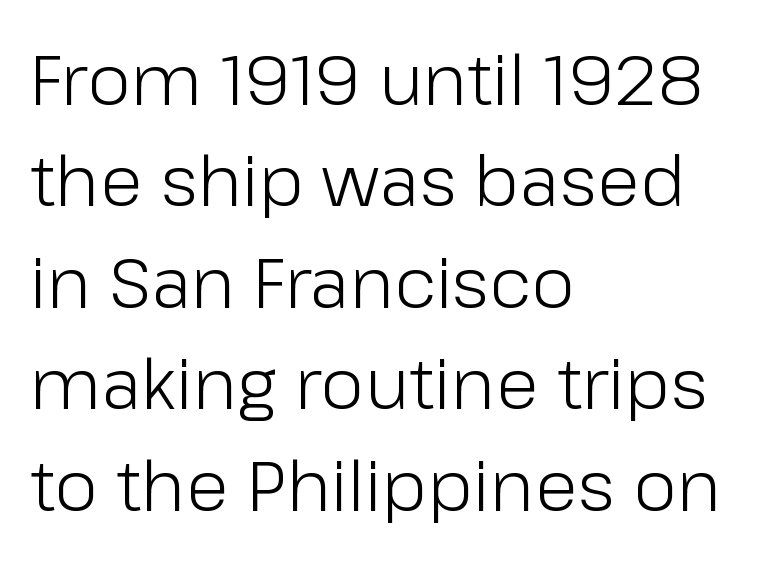
Nobody touched the tracking dial on this one. Nobody drew a line under any word here. The characters display no serif detailing; their extremities are plain. Short and long lines alike share a common starting point at left. This sample uses an upright cut, with every glyph sitting square on the baseline.
